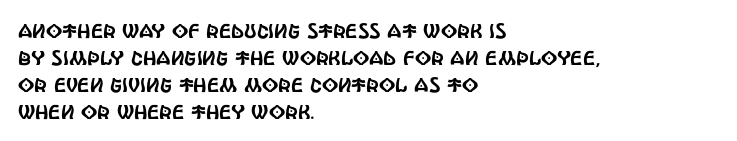
{"italic": "no", "underline": "no", "align": "left", "line_spacing": "normal", "line_spacing_ratio": 1.35, "letter_spacing": "normal", "letter_spacing_em": 0.0, "glyph_px": 20}
